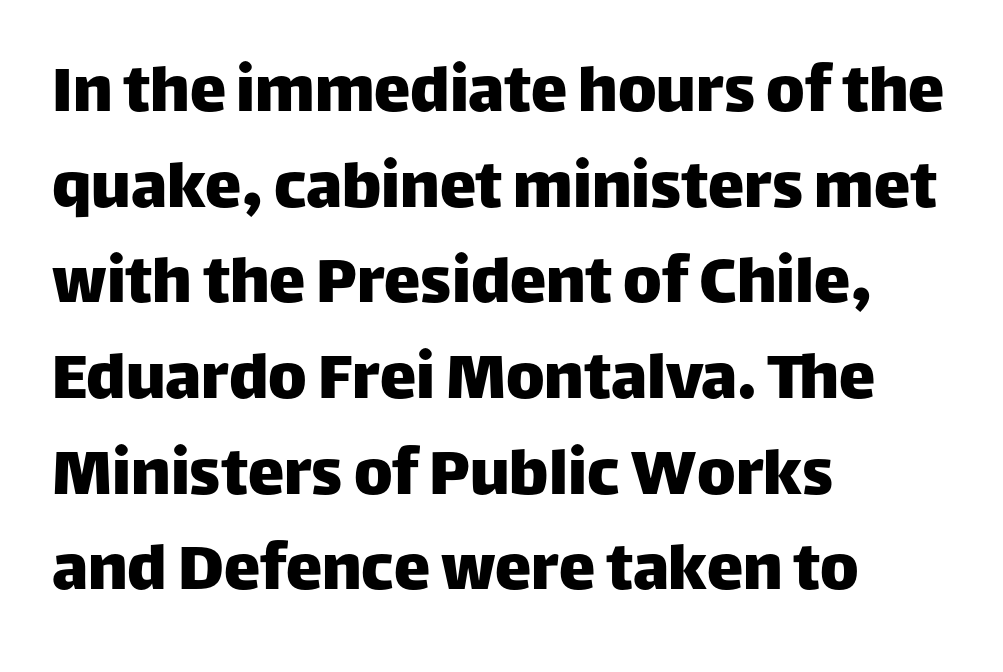
Q: Is the text italic (slanted)? A: No, it is upright.
Q: Is the typeface a serif or a sans-serif typeface? A: Sans-serif.
Q: Is the text underlined? A: No.
Q: How is the paragraph aligned? A: Left-aligned.
Q: Is the spacing between letters normal or unusually wide? A: Normal.
Q: Is the spacing between lines tight, normal or loose? A: Normal.
Q: Width (condensed, normal, or wide)? A: Normal.
Q: Stroke contrast? A: Low.
Q: x-height? A: Large.
Q: Monospaced? A: No.
